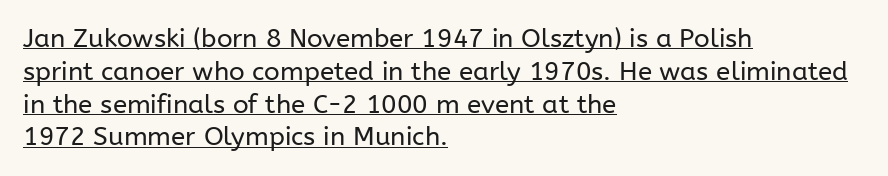
{"italic": "no", "bold": "no", "underline": "yes", "align": "left", "line_spacing": "normal", "line_spacing_ratio": 1.26, "letter_spacing": "normal", "letter_spacing_em": 0.0, "glyph_px": 26}
